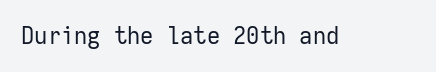
Q: Is the text bold? A: No.
Q: Is the text italic (slanted)? A: No, it is upright.
Q: Is the text underlined? A: No.
Q: Is the spacing between letters normal or unusually wide? A: Normal.
